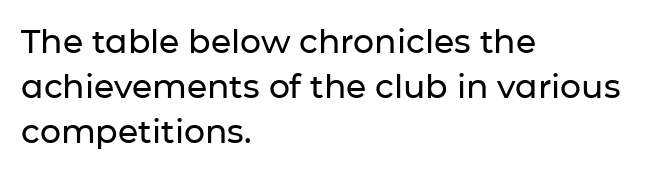
Character widths vary here, with narrow letters taking less room than wide ones. A clean baseline with only descenders dipping below it. Horizontal alignment here is leftward, the default for most running prose. How would I describe the line gaps? Plain and ordinary.
